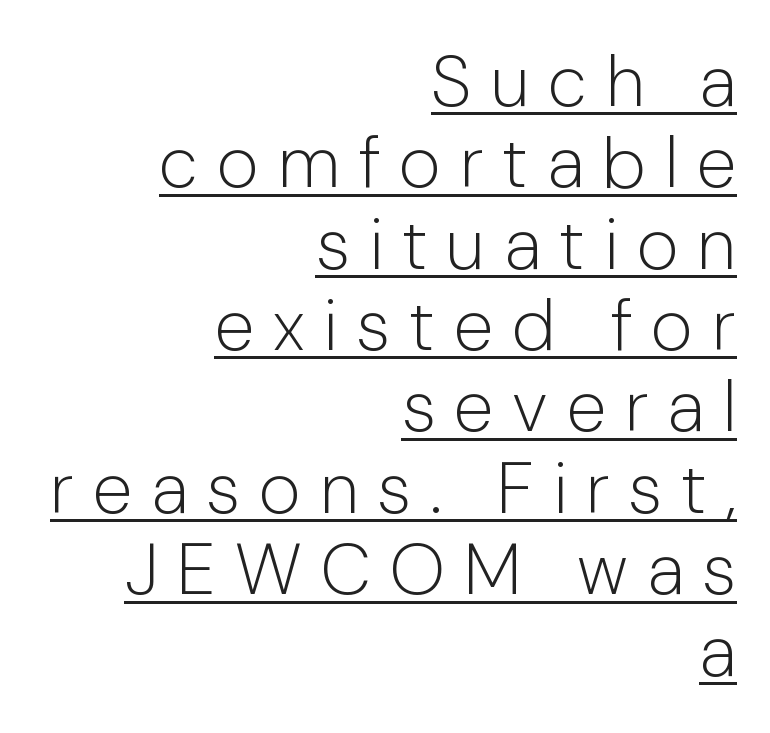
{"serif": "no", "italic": "no", "bold": "no", "weight": "light", "width": "normal", "stroke_contrast": "low", "x_height": "medium", "monospaced": "no", "underline": "yes", "align": "right", "line_spacing": "tight", "line_spacing_ratio": 1.13, "letter_spacing": "wide", "letter_spacing_em": 0.26, "glyph_px": 72}
